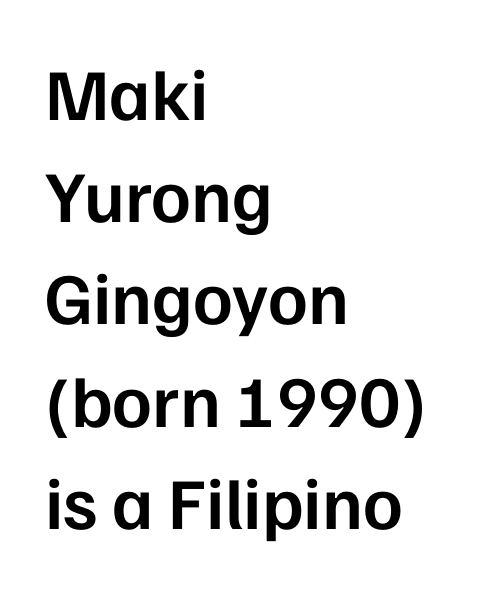
Q: Is the text bold? A: Semi-bold.
Q: Is the text italic (slanted)? A: No, it is upright.
Q: Is the typeface a serif or a sans-serif typeface? A: Sans-serif.
Q: Is the text underlined? A: No.
Q: How is the paragraph aligned? A: Left-aligned.
Q: Is the spacing between letters normal or unusually wide? A: Normal.
Q: Is the spacing between lines tight, normal or loose? A: Normal.
Q: Width (condensed, normal, or wide)? A: Normal.
Q: Stroke contrast? A: Low.
Q: x-height? A: Medium.
Q: Monospaced? A: No.
